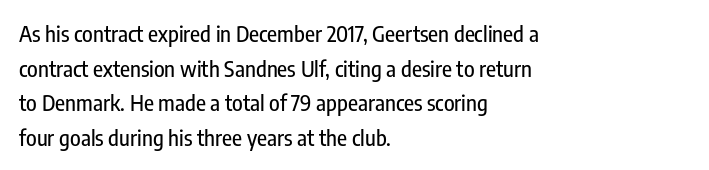
Q: Is the text italic (slanted)? A: No, it is upright.
Q: Is the text underlined? A: No.
Q: How is the paragraph aligned? A: Left-aligned.
Q: Is the spacing between letters normal or unusually wide? A: Normal.
Q: Is the spacing between lines tight, normal or loose? A: Normal.
